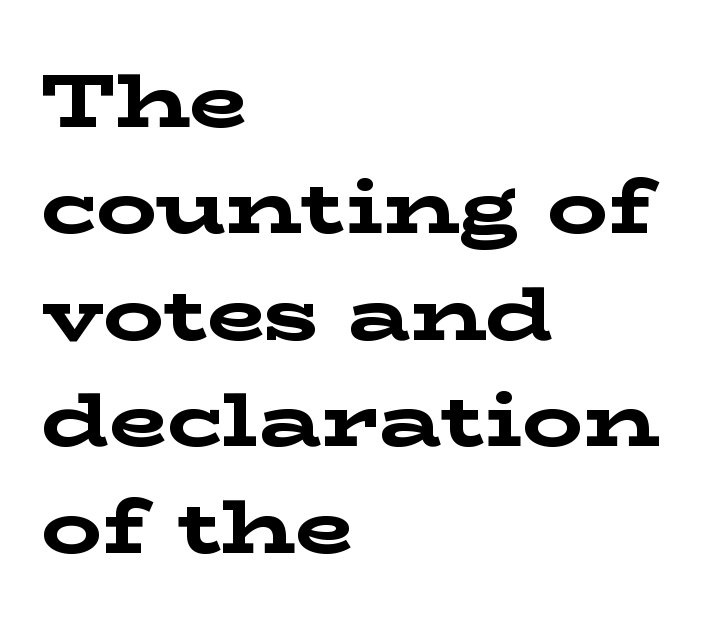
Spacing verdict: proportional, widths tailored to each character. Is the type bold? Yes — the strokes are clearly thick and heavy. Horizontally, the lines are justified to the leading edge only. Letters rest on an invisible, unmarked baseline. Small tapered or slab feet sit at the stroke ends, so this counts as serif. Quick note: interline space is typical.
